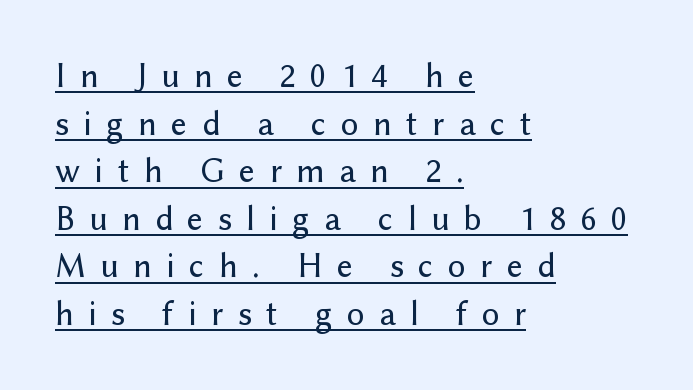
{"serif": "no", "italic": "no", "width": "normal", "stroke_contrast": "low", "x_height": "medium", "monospaced": "no", "underline": "yes", "align": "left", "line_spacing": "normal", "line_spacing_ratio": 1.36, "letter_spacing": "wide", "letter_spacing_em": 0.41, "glyph_px": 35}
